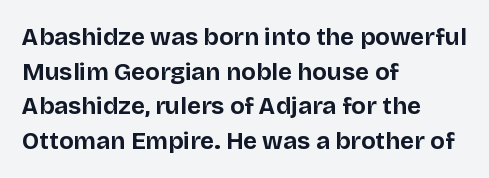
The image shows 24 px bold type, upright; set left-aligned, normal line spacing (1.44x), normal letter spacing, not underlined.
